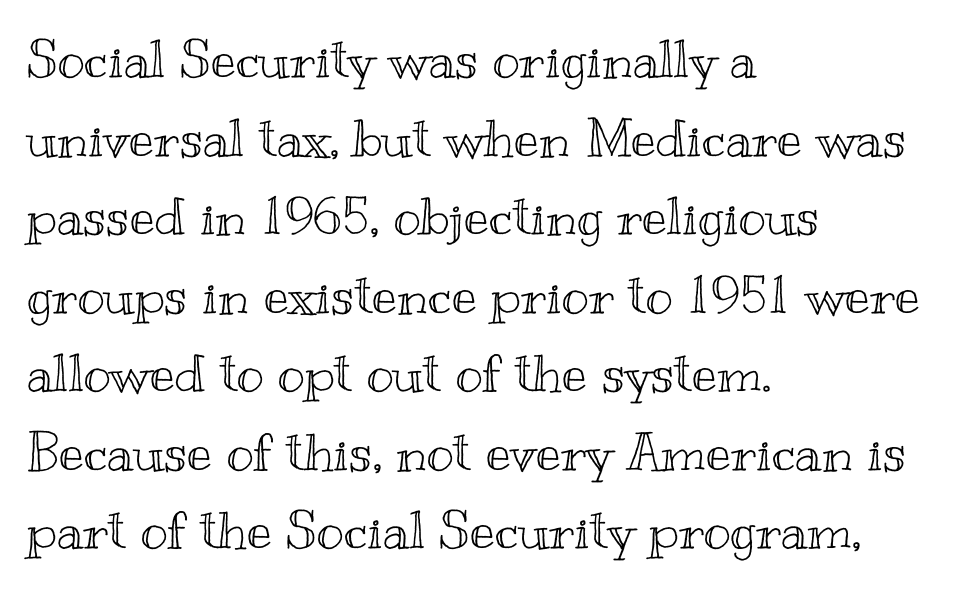
Q: Is the text italic (slanted)? A: No, it is upright.
Q: Is the text underlined? A: No.
Q: How is the paragraph aligned? A: Left-aligned.
Q: Is the spacing between letters normal or unusually wide? A: Normal.
Q: Is the spacing between lines tight, normal or loose? A: Normal.
Q: Width (condensed, normal, or wide)? A: Wide.
Q: x-height? A: Small.
Q: Monospaced? A: No.
